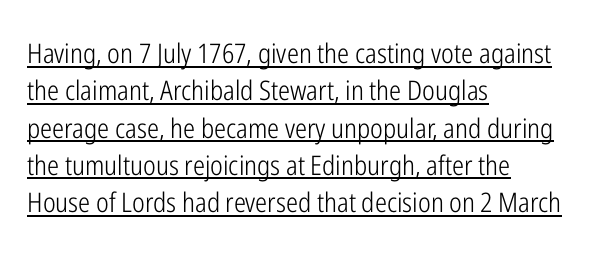
Q: Is the text bold? A: No.
Q: Is the text italic (slanted)? A: No, it is upright.
Q: Is the text underlined? A: Yes.
Q: How is the paragraph aligned? A: Left-aligned.
Q: Is the spacing between letters normal or unusually wide? A: Normal.
Q: Is the spacing between lines tight, normal or loose? A: Normal.
